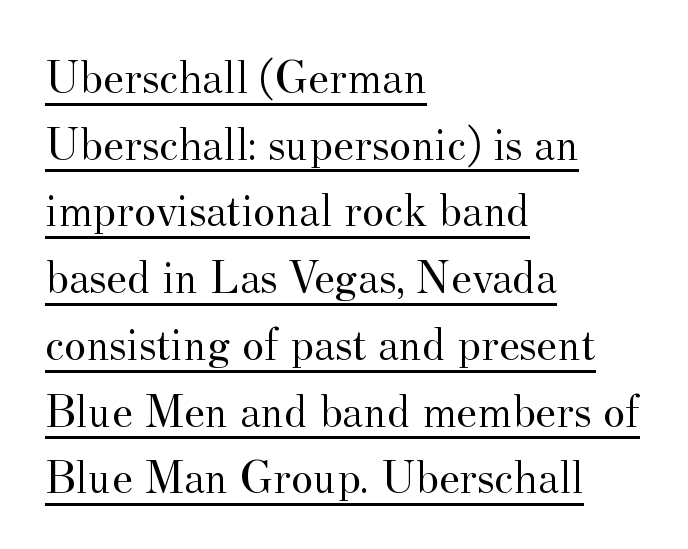
Q: Is the text bold? A: No.
Q: Is the text italic (slanted)? A: No, it is upright.
Q: Is the typeface a serif or a sans-serif typeface? A: Serif.
Q: Is the text underlined? A: Yes.
Q: How is the paragraph aligned? A: Left-aligned.
Q: Is the spacing between letters normal or unusually wide? A: Normal.
Q: Is the spacing between lines tight, normal or loose? A: Normal.
Q: Width (condensed, normal, or wide)? A: Normal.
Q: Stroke contrast? A: Medium.
Q: x-height? A: Small.
Q: Monospaced? A: No.
